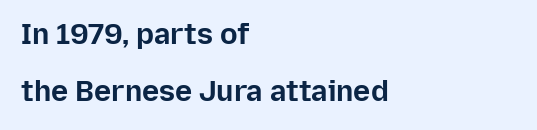
Q: Is the text bold? A: Yes.
Q: Is the text italic (slanted)? A: No, it is upright.
Q: Is the typeface a serif or a sans-serif typeface? A: Sans-serif.
Q: Is the text underlined? A: No.
Q: How is the paragraph aligned? A: Left-aligned.
Q: Is the spacing between letters normal or unusually wide? A: Normal.
Q: Is the spacing between lines tight, normal or loose? A: Loose.
Q: Width (condensed, normal, or wide)? A: Normal.
Q: Stroke contrast? A: Low.
Q: x-height? A: Medium.
Q: Monospaced? A: No.
